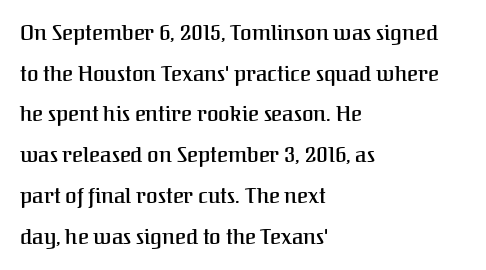
Q: Is the text bold? A: Semi-bold.
Q: Is the text italic (slanted)? A: No, it is upright.
Q: Is the text underlined? A: No.
Q: How is the paragraph aligned? A: Left-aligned.
Q: Is the spacing between letters normal or unusually wide? A: Normal.
Q: Is the spacing between lines tight, normal or loose? A: Loose.
